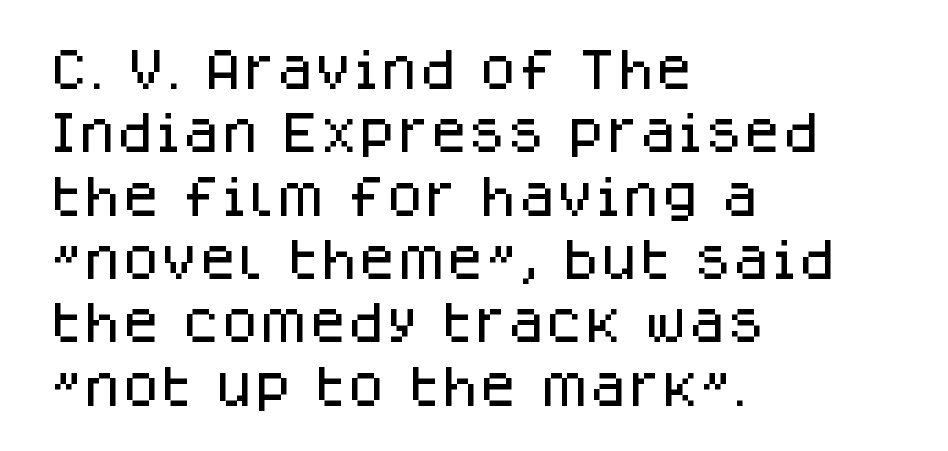
These lines were composed using upright roman letters. Descenders hang freely into open space. Caption: multi-line text, flush left, ragged right. Honestly, the row spacing looks completely unremarkable. Default kerning and tracking; the words read as compact shapes.
